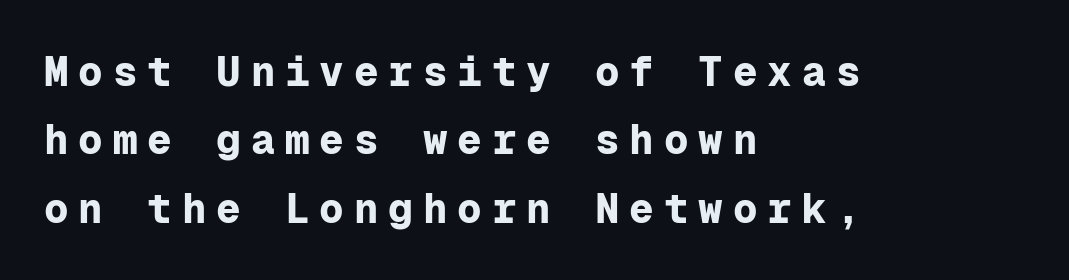
Q: Is the text bold? A: Yes.
Q: Is the text italic (slanted)? A: No, it is upright.
Q: Is the typeface a serif or a sans-serif typeface? A: Sans-serif.
Q: Is the text underlined? A: No.
Q: How is the paragraph aligned? A: Left-aligned.
Q: Is the spacing between letters normal or unusually wide? A: Unusually wide.
Q: Is the spacing between lines tight, normal or loose? A: Normal.
Q: Width (condensed, normal, or wide)? A: Normal.
Q: Stroke contrast? A: Low.
Q: x-height? A: Medium.
Q: Monospaced? A: Yes.
